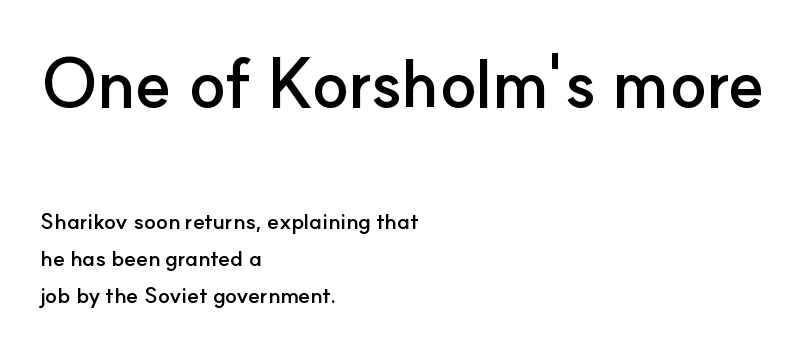
{"serif": "no", "italic": "no", "bold": "yes", "weight": "semibold", "width": "normal", "stroke_contrast": "low", "x_height": "small", "monospaced": "no", "underline": "no", "align": "left", "line_spacing": "normal", "line_spacing_ratio": 1.69, "letter_spacing": "normal", "letter_spacing_em": 0.0, "larger_block": "first", "size_ratio": 3.05, "glyph_px": 67}
